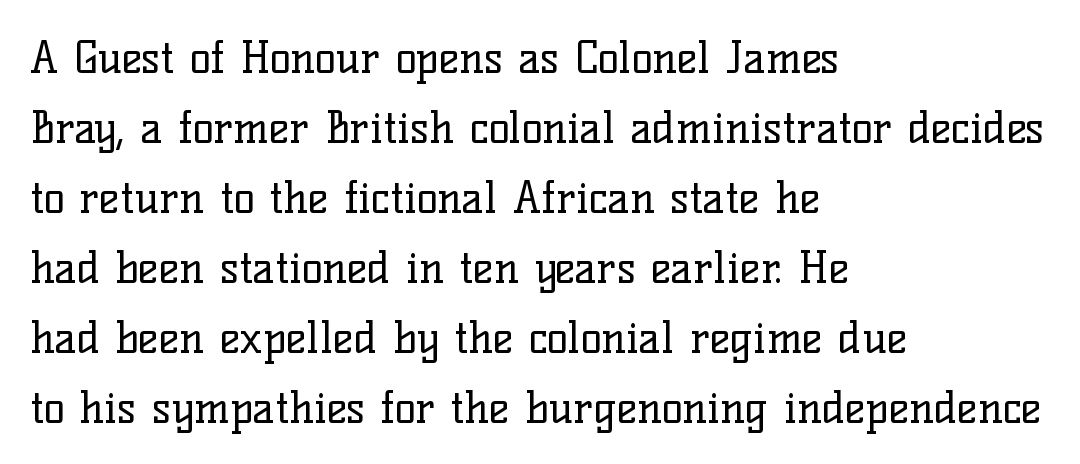
The space between consecutive lines is moderate. One-word summary of the alignment: left. The letters carry serifs — small finishing strokes at the ends of their stems. Here the designer chose a conventional face with non-uniform glyph widths. The face looks like a standard text weight, possibly lighter. Clear beneath every line of the passage.
